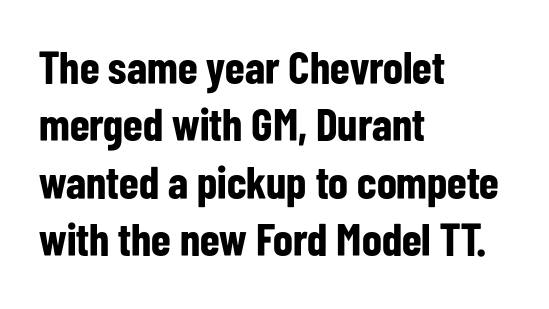
Q: Is the text bold? A: Yes.
Q: Is the text italic (slanted)? A: No, it is upright.
Q: Is the typeface a serif or a sans-serif typeface? A: Sans-serif.
Q: Is the text underlined? A: No.
Q: How is the paragraph aligned? A: Left-aligned.
Q: Is the spacing between letters normal or unusually wide? A: Normal.
Q: Is the spacing between lines tight, normal or loose? A: Normal.
Q: Width (condensed, normal, or wide)? A: Condensed.
Q: Stroke contrast? A: Low.
Q: x-height? A: Medium.
Q: Monospaced? A: No.
